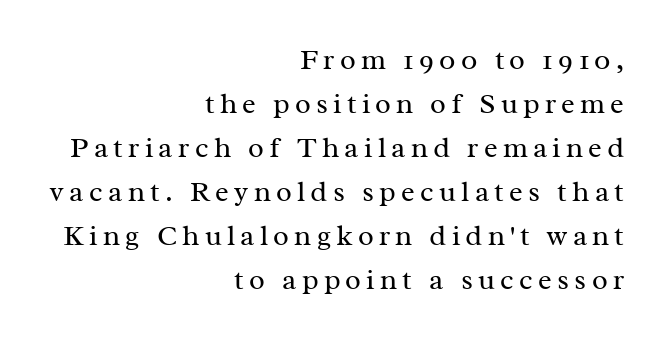
The image shows 29 px regular-weight serif type, upright; set right-aligned, normal line spacing (1.52x), not underlined; medium stroke contrast and a medium x-height.
